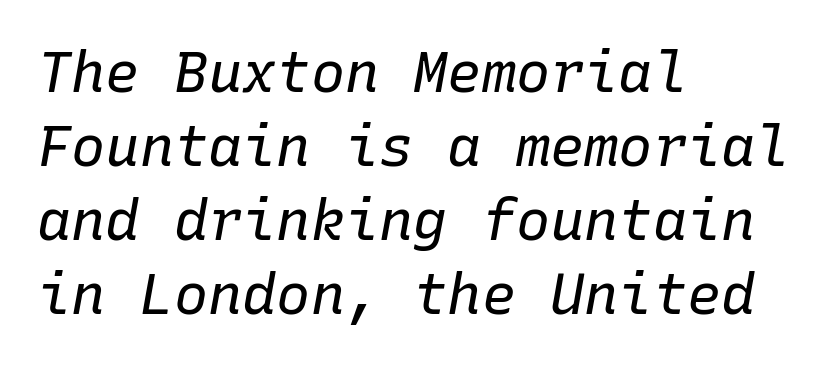
{"italic": "yes", "lean": "right", "slant_degrees": 10, "bold": "no", "weight": "regular", "width": "normal", "stroke_contrast": "low", "x_height": "medium", "monospaced": "yes", "underline": "no", "align": "left", "line_spacing": "normal", "line_spacing_ratio": 1.3, "letter_spacing": "normal", "letter_spacing_em": 0.0, "glyph_px": 57}
